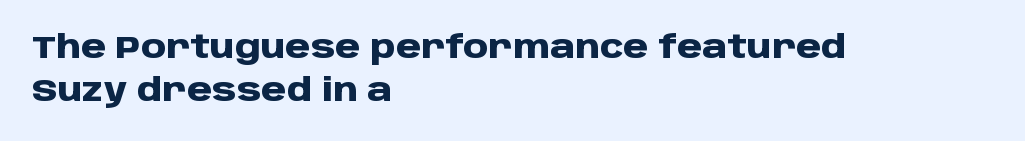
Q: Is the text bold? A: Yes.
Q: Is the text italic (slanted)? A: No, it is upright.
Q: Is the typeface a serif or a sans-serif typeface? A: Sans-serif.
Q: Is the text underlined? A: No.
Q: How is the paragraph aligned? A: Left-aligned.
Q: Is the spacing between letters normal or unusually wide? A: Normal.
Q: Is the spacing between lines tight, normal or loose? A: Normal.
Q: Width (condensed, normal, or wide)? A: Normal.
Q: Stroke contrast? A: Low.
Q: x-height? A: Large.
Q: Monospaced? A: No.
